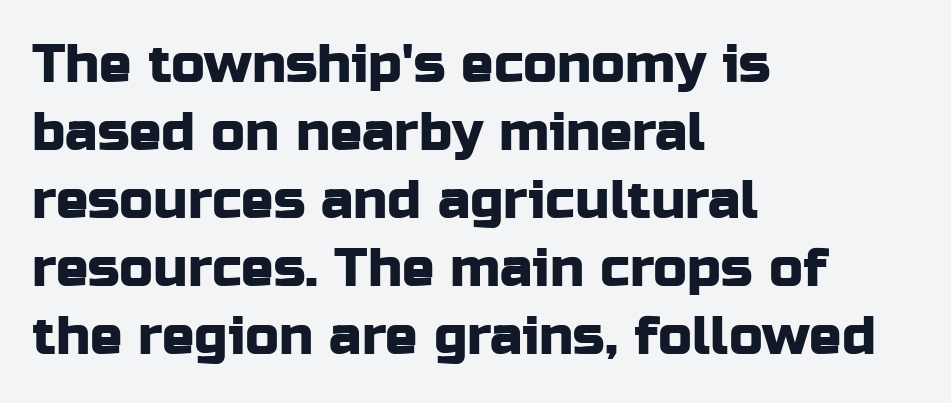
Reading down the column, the eye jumps a familiar distance to each next line. The letters stand straight up with perfectly vertical stems. Observe the ordinary spacing: letters are neighbours, not strangers. This sample has the flowing, uneven cadence of proportional lettering. Caption: multi-line text, flush left, ragged right.
